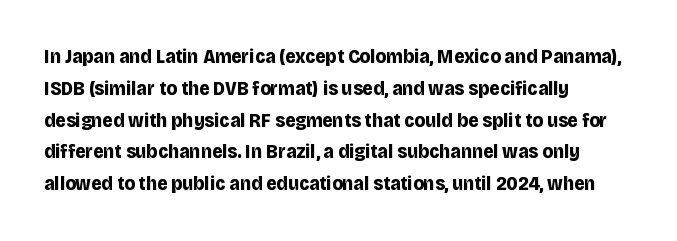
Q: Is the text bold? A: Yes.
Q: Is the text italic (slanted)? A: No, it is upright.
Q: Is the text underlined? A: No.
Q: How is the paragraph aligned? A: Left-aligned.
Q: Is the spacing between letters normal or unusually wide? A: Normal.
Q: Is the spacing between lines tight, normal or loose? A: Normal.
